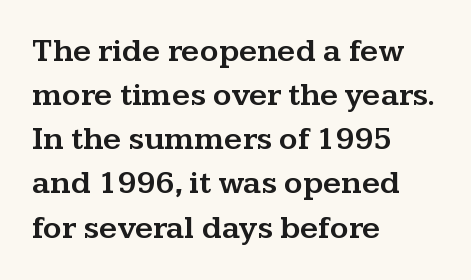
{"serif": "yes", "italic": "no", "width": "wide", "stroke_contrast": "medium", "x_height": "medium", "monospaced": "no", "underline": "no", "align": "left", "line_spacing": "normal", "line_spacing_ratio": 1.38, "letter_spacing": "normal", "letter_spacing_em": 0.0, "glyph_px": 32}
